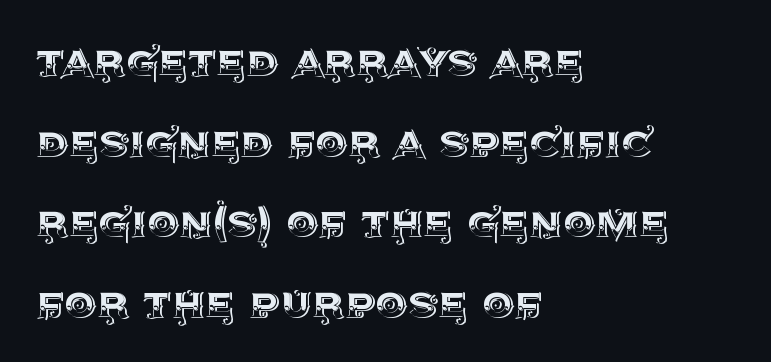
The image shows 51 px text type, upright; set left-aligned, normal line spacing (1.58x), normal letter spacing, not underlined; a large x-height.
